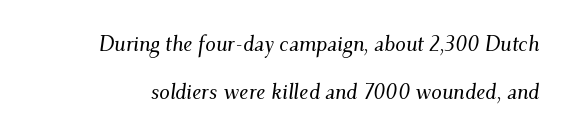
Caption: standard tracking, unaltered. Leading is clearly above the norm, producing a sparse column. This sample uses an oblique cut, with every glyph tilted off the vertical. Decoration check: the copy has no underline.
